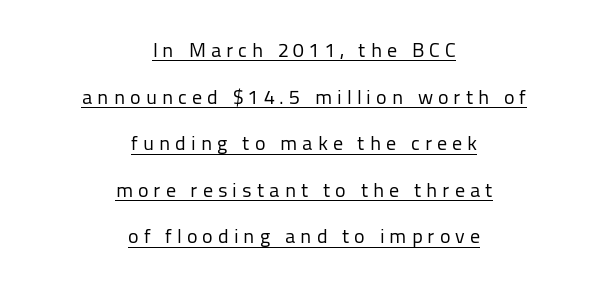
{"italic": "no", "bold": "no", "underline": "yes", "align": "center", "line_spacing": "loose", "line_spacing_ratio": 2.33, "letter_spacing": "wide", "letter_spacing_em": 0.25, "glyph_px": 20}
